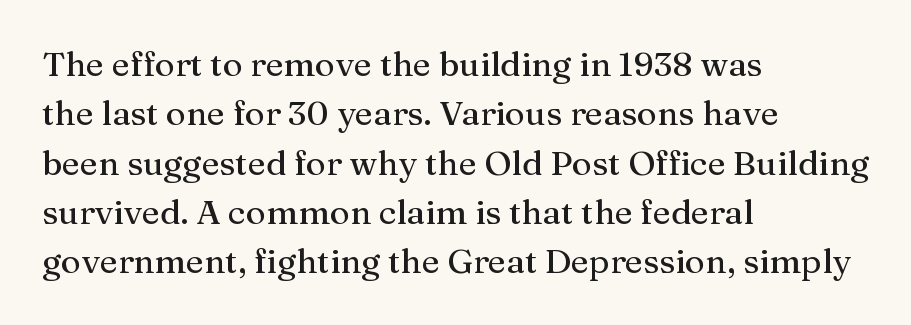
Q: Is the text italic (slanted)? A: No, it is upright.
Q: Is the typeface a serif or a sans-serif typeface? A: Serif.
Q: Is the text underlined? A: No.
Q: How is the paragraph aligned? A: Left-aligned.
Q: Is the spacing between letters normal or unusually wide? A: Normal.
Q: Is the spacing between lines tight, normal or loose? A: Normal.
Q: Width (condensed, normal, or wide)? A: Normal.
Q: Stroke contrast? A: Medium.
Q: x-height? A: Medium.
Q: Monospaced? A: No.
